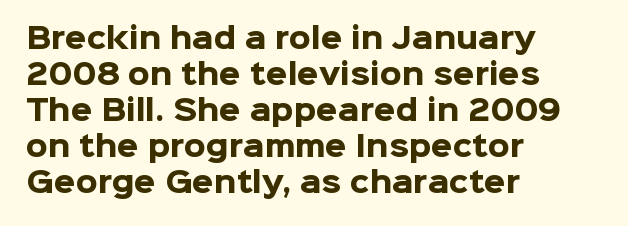
{"serif": "no", "italic": "no", "bold": "yes", "weight": "heavy", "width": "normal", "stroke_contrast": "low", "x_height": "medium", "monospaced": "no", "underline": "no", "align": "left", "line_spacing": "normal", "line_spacing_ratio": 1.29, "letter_spacing": "normal", "letter_spacing_em": 0.0, "glyph_px": 28}
